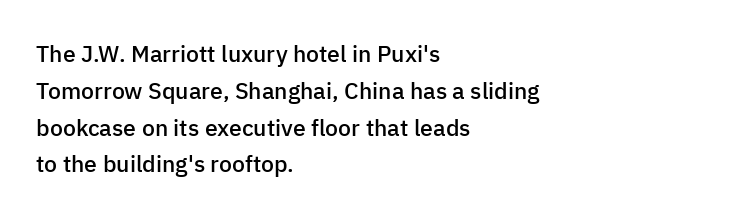
In terms of leading, this rendering sits right in the middle. Which margin do the lines hug? The left one — the right edge is uneven. Stroke thickness is moderately raised; the sample reads as semibold. Observe the ordinary spacing: letters are neighbours, not strangers. Upright lettering throughout.
